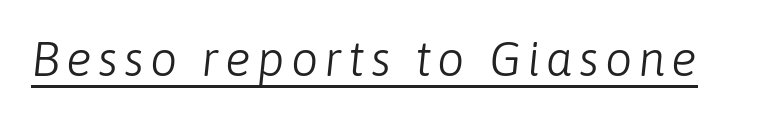
The image shows 48 px light type, italic (leaning right); set underlined; low stroke contrast and a medium x-height.
